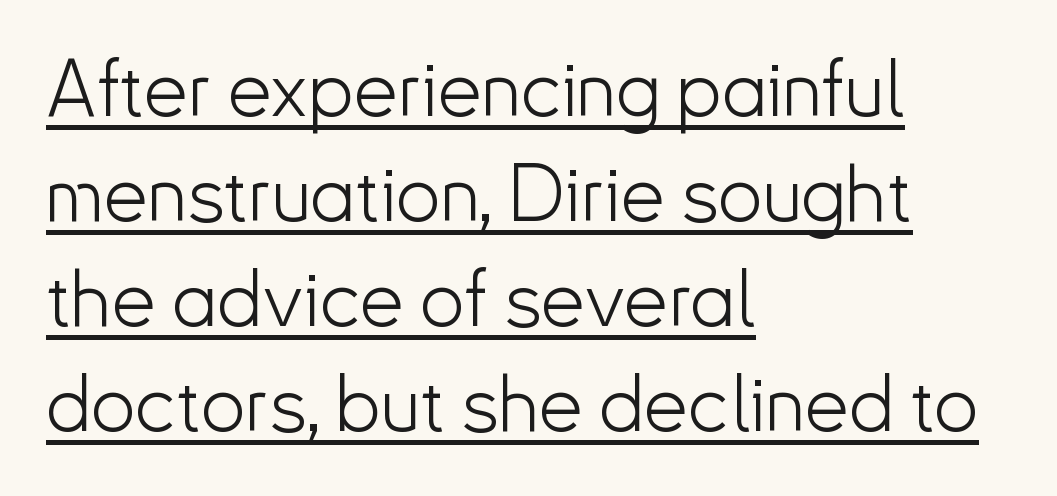
Is there much room between lines? A standard amount, neither cramped nor airy. The words here are underlined. A typesetter would label this face a sans. Heft: none added — not bold. These lines keep a tight, regular rhythm from letter to letter. Italic? Not at all — the glyphs are vertical.
